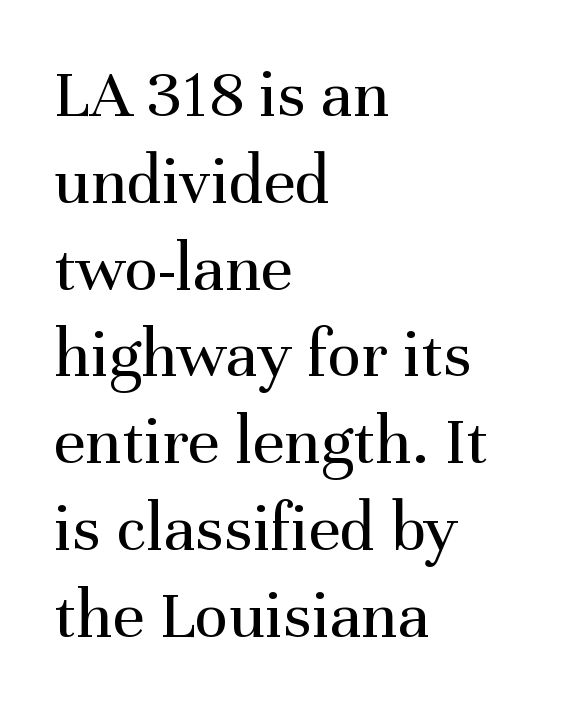
The image shows 70 px regular-weight serif type, upright; set left-aligned, line spacing 1.24x, normal letter spacing, not underlined; medium stroke contrast and a medium x-height.
